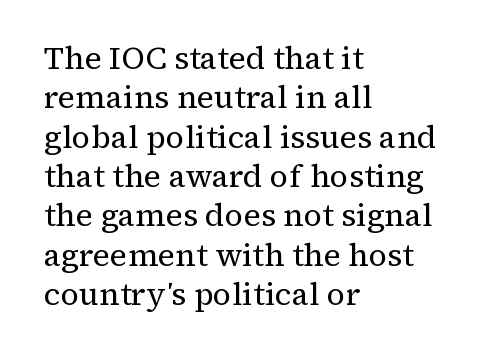
The image shows 32 px regular-weight serif type, upright; set left-aligned, line spacing 1.23x, normal letter spacing, not underlined; medium stroke contrast and a medium x-height.
